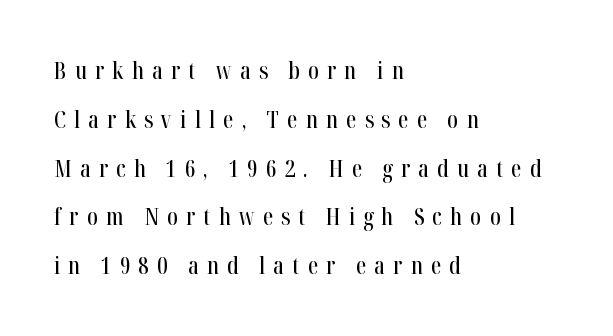
{"italic": "no", "underline": "no", "align": "left", "line_spacing": "loose", "line_spacing_ratio": 2.12, "letter_spacing": "wide", "letter_spacing_em": 0.36, "glyph_px": 23}
